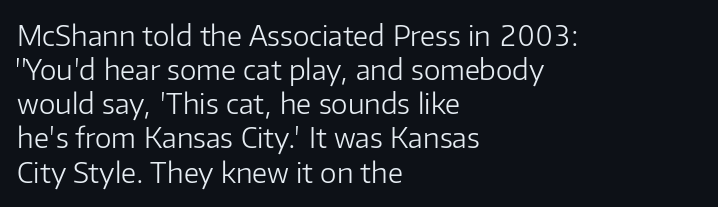
{"serif": "no", "italic": "no", "bold": "no", "weight": "light", "width": "normal", "stroke_contrast": "low", "x_height": "medium", "monospaced": "no", "underline": "no", "align": "left", "line_spacing_ratio": 1.22, "letter_spacing": "normal", "letter_spacing_em": 0.0, "glyph_px": 28}
